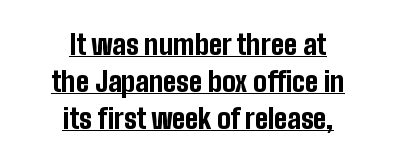
Q: Is the text bold? A: Yes.
Q: Is the text italic (slanted)? A: No, it is upright.
Q: Is the text underlined? A: Yes.
Q: How is the paragraph aligned? A: Centered.
Q: Is the spacing between letters normal or unusually wide? A: Normal.
Q: Is the spacing between lines tight, normal or loose? A: Normal.
